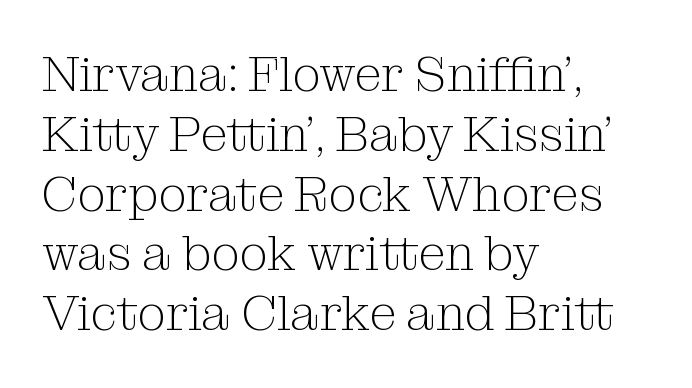
The image shows 49 px light serif type, upright; set left-aligned, line spacing 1.22x, normal letter spacing, not underlined; medium stroke contrast and a medium x-height.
